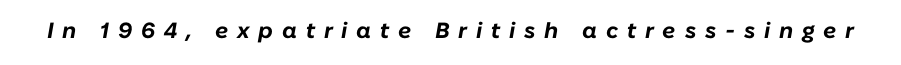
The image shows 22 px bold type, italic (leaning right); set unusually wide letter spacing (+0.4 em), not underlined.
